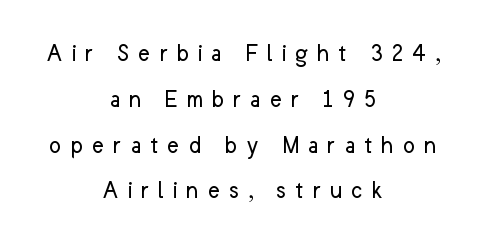
Vertical stems look standard width or narrower in stroke. A clean baseline with only descenders dipping below it. When letters stand straight like this, we call the style roman or upright. The whitespace from short lines is split evenly between both sides. Here the glyphs are tracked loosely, breaking word shapes into spaced letters.
